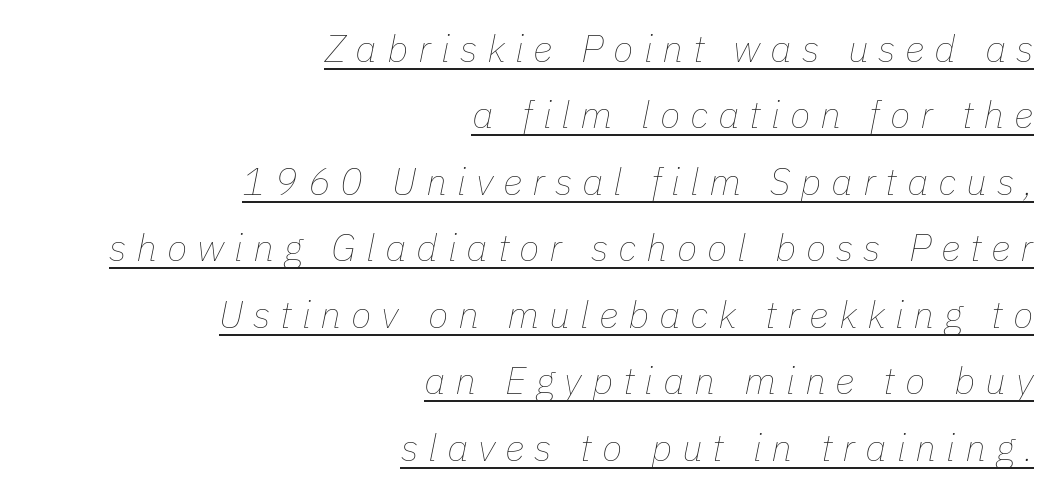
{"italic": "yes", "lean": "right", "slant_degrees": 11, "bold": "no", "weight": "thin", "width": "normal", "stroke_contrast": "low", "x_height": "medium", "monospaced": "no", "underline": "yes", "align": "right", "line_spacing_ratio": 1.75, "letter_spacing": "wide", "letter_spacing_em": 0.26, "glyph_px": 38}
